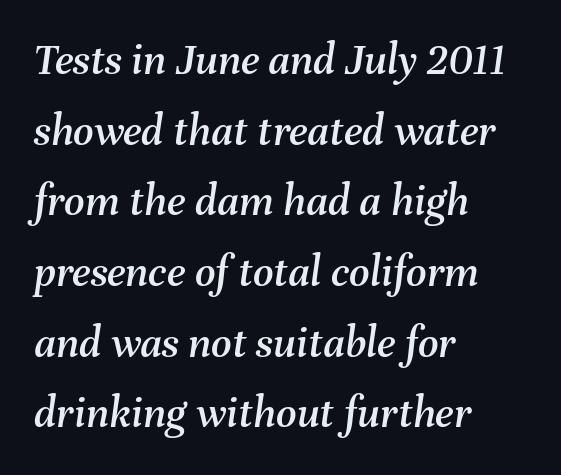
{"italic": "yes", "lean": "right", "slant_degrees": 8, "width": "normal", "stroke_contrast": "medium", "x_height": "medium", "monospaced": "no", "underline": "no", "align": "left", "line_spacing": "normal", "line_spacing_ratio": 1.57, "letter_spacing": "normal", "letter_spacing_em": 0.0, "glyph_px": 45}
